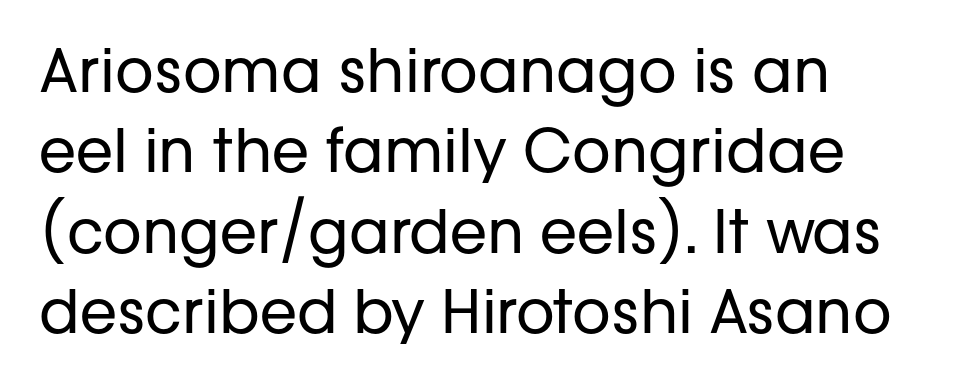
The image shows 60 px regular-weight sans-serif type, upright; set left-aligned, normal line spacing (1.34x), normal letter spacing, not underlined; low stroke contrast and a medium x-height.
